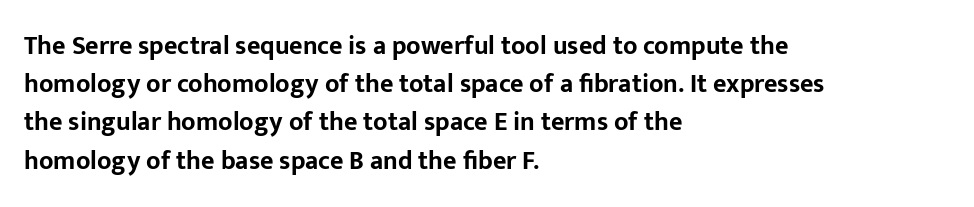
One glance says typical: line gaps are just what's usual. Students, note that the glyphs here touch the page at normal intervals. When letters stand straight like this, we call the style roman or upright. The string is rendered with underlining switched off. Casual observation: everything's shoved over to the left.
